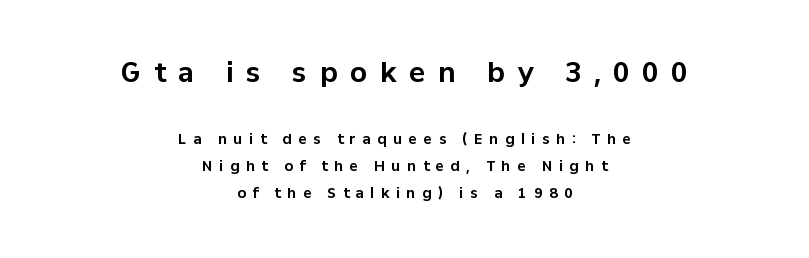
The image shows 27 px bold type, upright; set centered, loose line spacing (1.96x), unusually wide letter spacing (+0.47 em), not underlined; the first (top) block is 1.93x larger.
